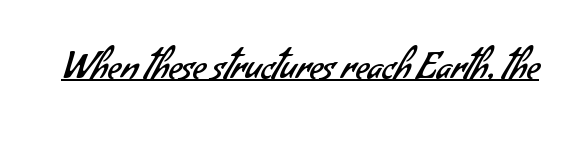
Q: Is the text bold? A: No.
Q: Is the typeface a serif or a sans-serif typeface? A: Sans-serif.
Q: Is the text underlined? A: Yes.
Q: Is the spacing between letters normal or unusually wide? A: Normal.
Q: Width (condensed, normal, or wide)? A: Normal.
Q: Stroke contrast? A: Low.
Q: x-height? A: Small.
Q: Monospaced? A: No.
